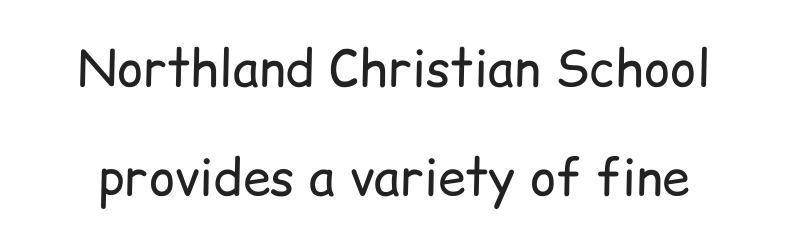
{"serif": "no", "italic": "no", "bold": "no", "weight": "regular", "width": "normal", "stroke_contrast": "low", "x_height": "medium", "monospaced": "no", "underline": "no", "line_spacing": "loose", "line_spacing_ratio": 2.18, "letter_spacing": "normal", "letter_spacing_em": 0.0, "glyph_px": 50}
